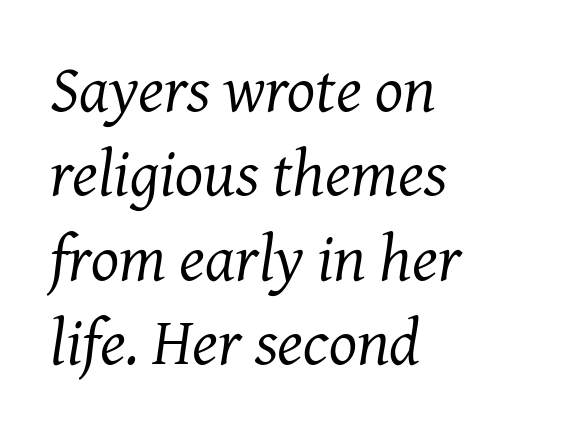
{"serif": "yes", "italic": "yes", "lean": "right", "slant_degrees": 7, "bold": "no", "weight": "regular", "width": "normal", "stroke_contrast": "medium", "x_height": "medium", "monospaced": "no", "underline": "no", "align": "left", "line_spacing": "normal", "line_spacing_ratio": 1.28, "letter_spacing": "normal", "letter_spacing_em": 0.0, "glyph_px": 66}
